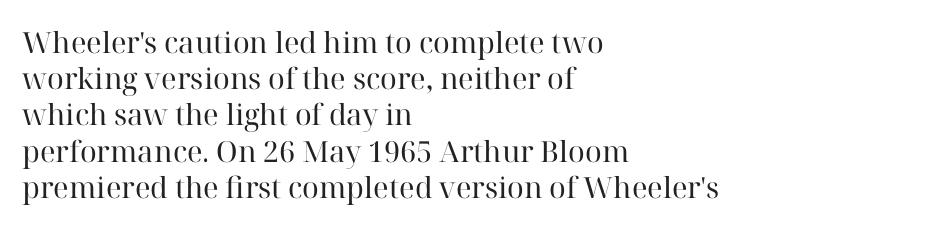
The image shows 29 px regular-weight serif type, upright; set left-aligned, normal line spacing (1.25x), normal letter spacing, not underlined; high stroke contrast and a medium x-height.
